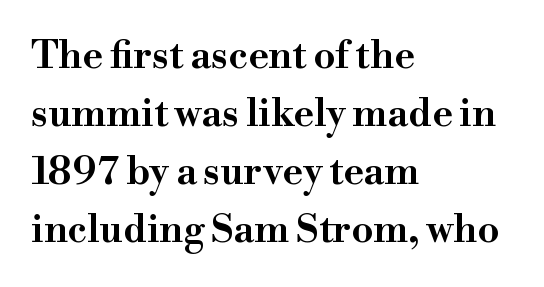
{"serif": "yes", "italic": "no", "width": "wide", "stroke_contrast": "high", "x_height": "small", "monospaced": "no", "underline": "no", "align": "left", "line_spacing": "normal", "line_spacing_ratio": 1.49, "letter_spacing": "normal", "letter_spacing_em": 0.0, "glyph_px": 39}
